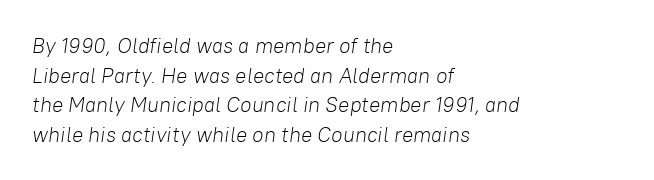
The rows are spaced the way most documents space them. No chunkiness to these letters — they're not bold. All the whitespace from short lines collects on the right. The words here are not underlined. Nobody touched the tracking dial on this one. Would a proofreader flag this as italicized? Yes.
